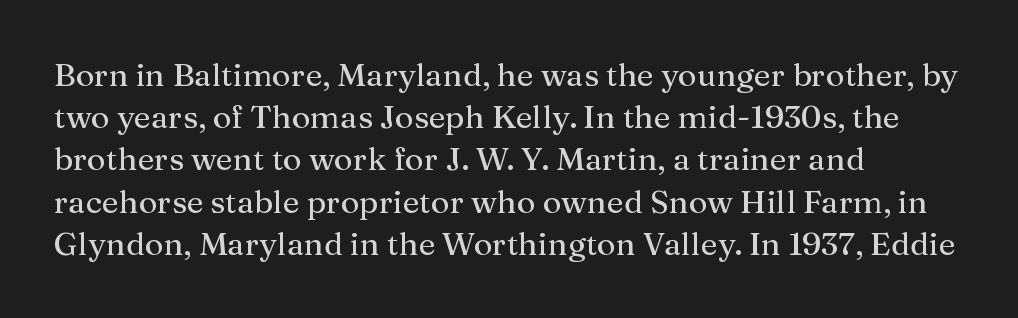
The image shows 32 px serif type, upright; set left-aligned, normal line spacing (1.32x), normal letter spacing, not underlined; medium stroke contrast and a medium x-height.
